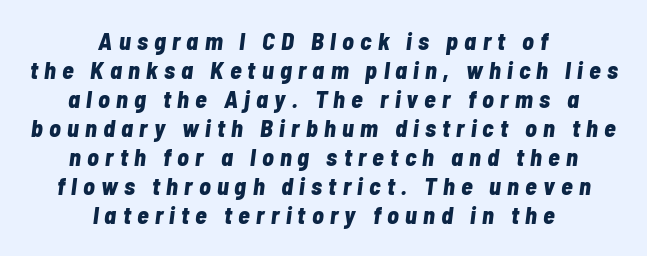
Q: Is the text bold? A: Yes.
Q: Is the text italic (slanted)? A: Yes, it leans right by about 7 degrees.
Q: Is the text underlined? A: No.
Q: How is the paragraph aligned? A: Centered.
Q: Is the spacing between letters normal or unusually wide? A: Unusually wide.
